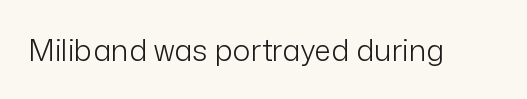
{"serif": "no", "italic": "no", "bold": "no", "weight": "light", "width": "normal", "stroke_contrast": "low", "x_height": "medium", "monospaced": "no", "underline": "no", "letter_spacing": "normal", "letter_spacing_em": 0.0, "glyph_px": 30}
